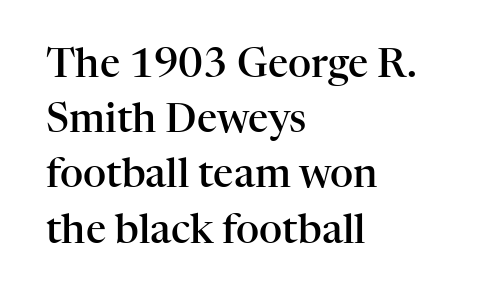
{"serif": "yes", "italic": "no", "bold": "semi", "weight": "semibold", "width": "normal", "stroke_contrast": "high", "x_height": "medium", "monospaced": "no", "underline": "no", "align": "left", "line_spacing": "normal", "line_spacing_ratio": 1.38, "letter_spacing": "normal", "letter_spacing_em": 0.0, "glyph_px": 40}
